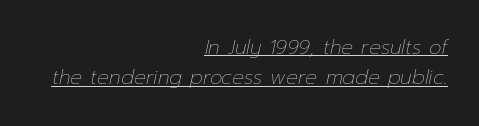
The image shows 20 px text type, italic (leaning right); set right-aligned, normal line spacing (1.51x), normal letter spacing, underlined.
